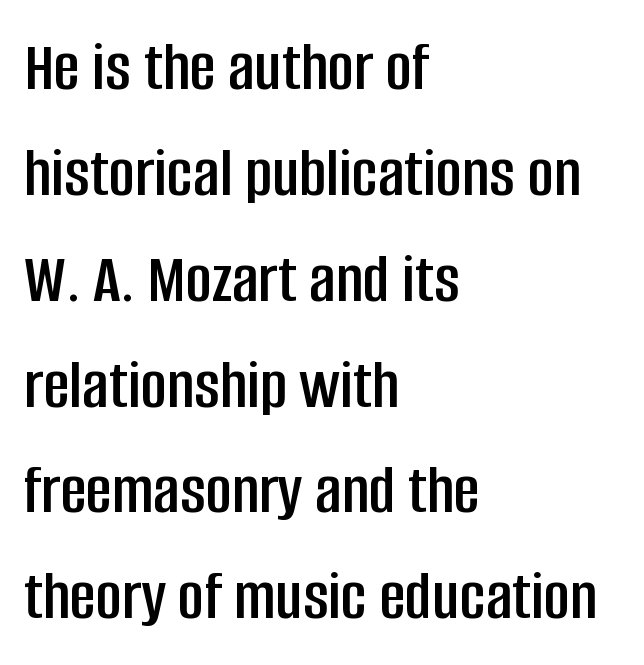
The image shows 72 px condensed sans-serif type, upright; set left-aligned, normal line spacing (1.47x), normal letter spacing, not underlined; low stroke contrast and a large x-height.
